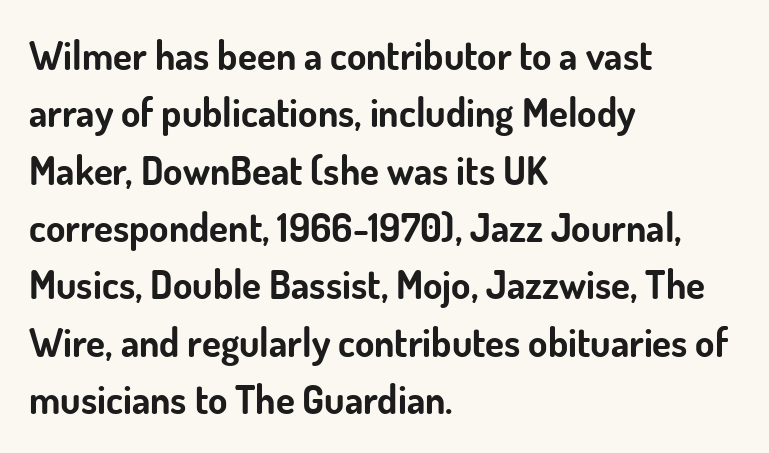
{"serif": "no", "italic": "no", "bold": "yes", "weight": "bold", "width": "normal", "stroke_contrast": "low", "x_height": "small", "monospaced": "no", "underline": "no", "align": "left", "line_spacing": "normal", "line_spacing_ratio": 1.47, "letter_spacing": "normal", "letter_spacing_em": 0.0, "glyph_px": 39}
